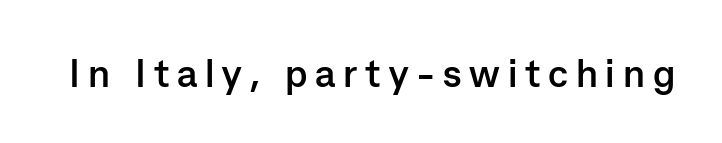
Q: Is the text bold? A: Yes.
Q: Is the text italic (slanted)? A: No, it is upright.
Q: Is the typeface a serif or a sans-serif typeface? A: Sans-serif.
Q: Is the text underlined? A: No.
Q: Is the spacing between letters normal or unusually wide? A: Unusually wide.
Q: Width (condensed, normal, or wide)? A: Normal.
Q: Stroke contrast? A: Low.
Q: x-height? A: Medium.
Q: Monospaced? A: No.
